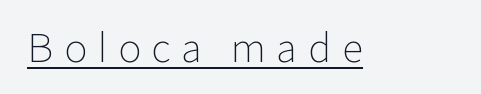
The typesetter has applied underlining to the passage shown. The letters advance in unequal steps, a hallmark of proportional type. No chunkiness to these letters — they're not bold. I'd call this a sans setting — the letters go barefoot. The line texture is sparse and dotted thanks to wide tracking. This sample uses an upright cut, with every glyph sitting square on the baseline.
